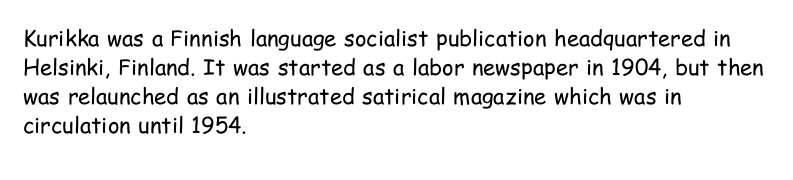
The image shows 22 px text type, upright; set left-aligned, normal line spacing (1.32x), normal letter spacing, not underlined.
